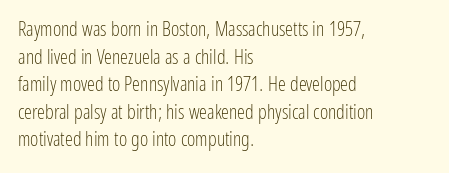
The image shows 20 px text type, upright; set left-aligned, normal line spacing (1.38x), normal letter spacing, not underlined.
